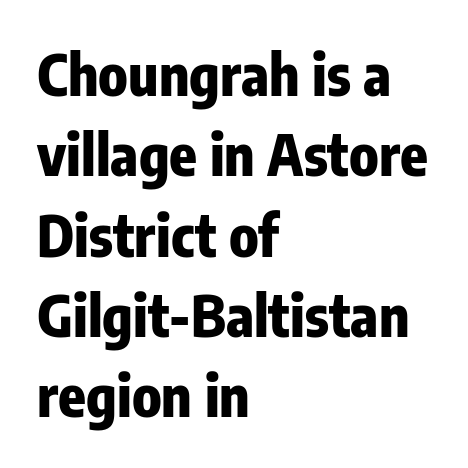
The image shows 57 px heavy, condensed sans-serif type, upright; set left-aligned, normal line spacing (1.41x), normal letter spacing, not underlined; low stroke contrast and a medium x-height.
